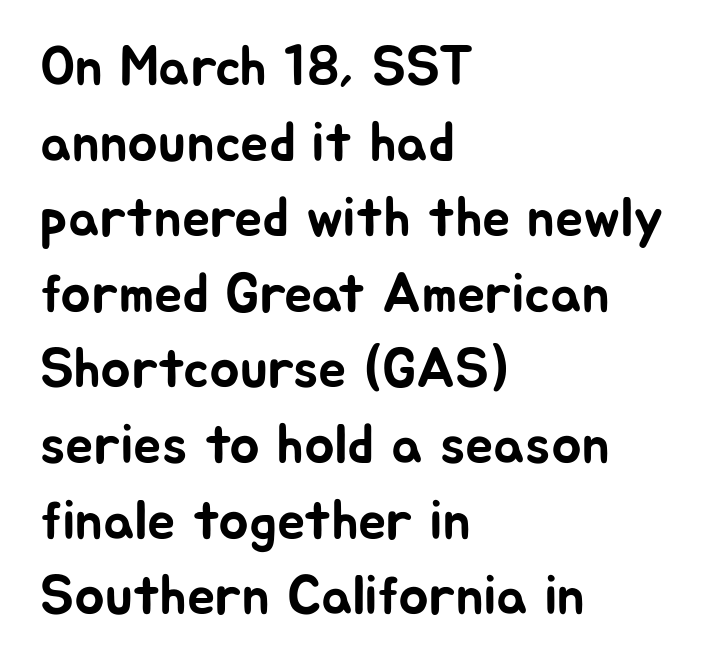
The image shows 56 px sans-serif type, upright; set left-aligned, normal line spacing (1.35x), normal letter spacing, not underlined; low stroke contrast and a medium x-height.
